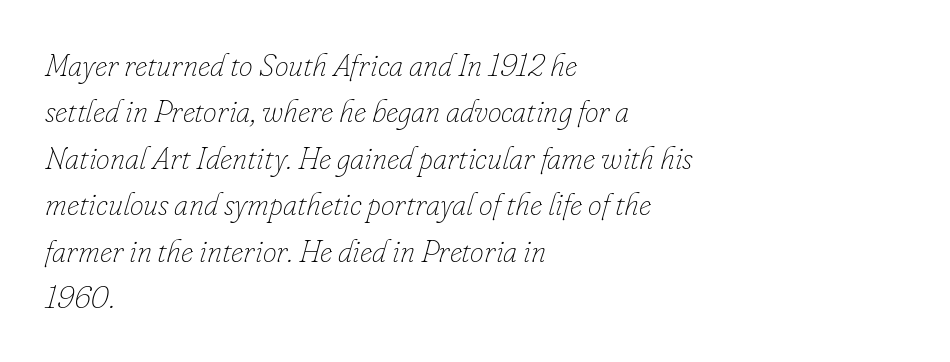
Characters follow at the spacing the type designer built in. Is this a fixed-width face? No — the glyphs have proportional, varying widths. Baseline-to-baseline distance is the conventional proportion of letter height. The words here are not underlined.
